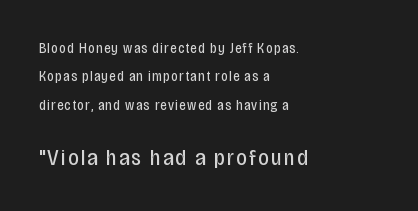
{"italic": "no", "bold": "no", "underline": "no", "align": "left", "line_spacing": "loose", "line_spacing_ratio": 2.03, "larger_block": "second", "size_ratio": 1.64, "glyph_px": 23}
